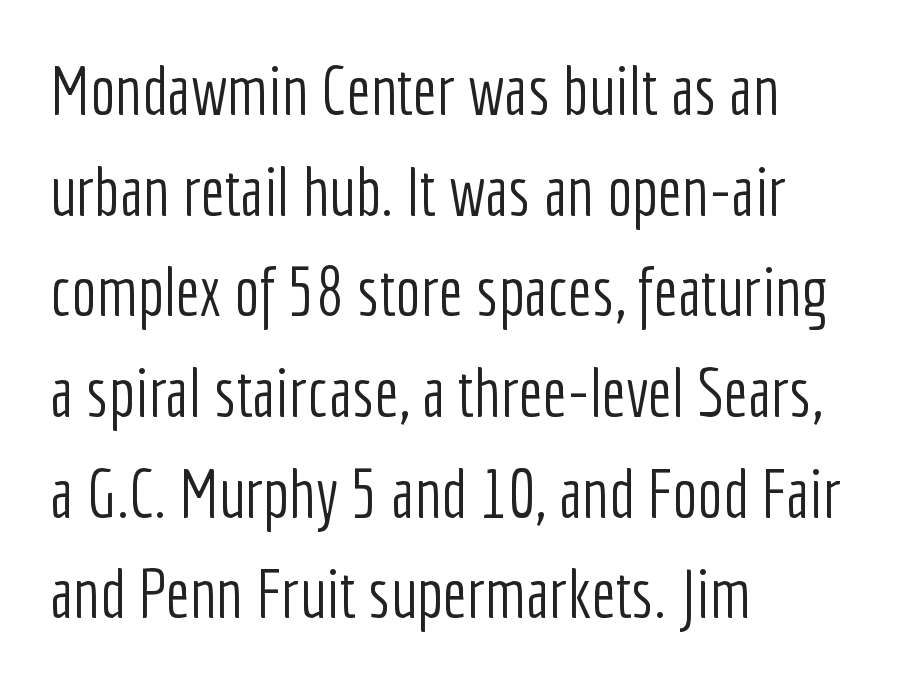
Q: Is the text bold? A: No.
Q: Is the text italic (slanted)? A: No, it is upright.
Q: Is the typeface a serif or a sans-serif typeface? A: Sans-serif.
Q: Is the text underlined? A: No.
Q: How is the paragraph aligned? A: Left-aligned.
Q: Is the spacing between letters normal or unusually wide? A: Normal.
Q: Is the spacing between lines tight, normal or loose? A: Normal.
Q: Width (condensed, normal, or wide)? A: Condensed.
Q: Stroke contrast? A: Low.
Q: x-height? A: Medium.
Q: Monospaced? A: No.
